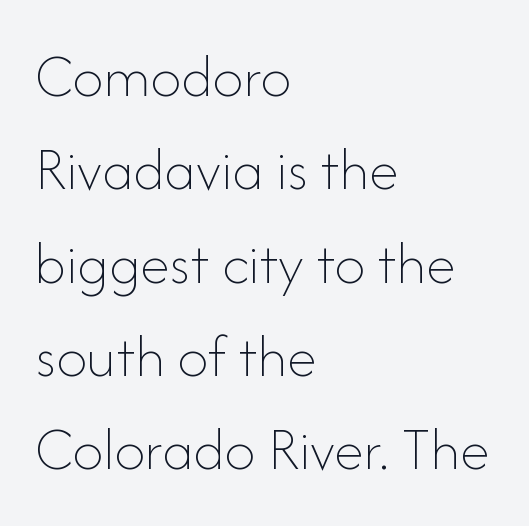
The image shows 61 px thin type, upright; set left-aligned, normal line spacing (1.53x), normal letter spacing, not underlined; low stroke contrast and a small x-height.
